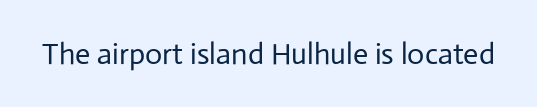
Nope, not italic — everything's standing straight. No letter is thick-stroked: the sample isn't bold. Plain, unruled lines of type. I'd call this a sans setting — the letters go barefoot. Here the designer chose a conventional face with non-uniform glyph widths. The tracking reads as untouched default to a designer's eye.
